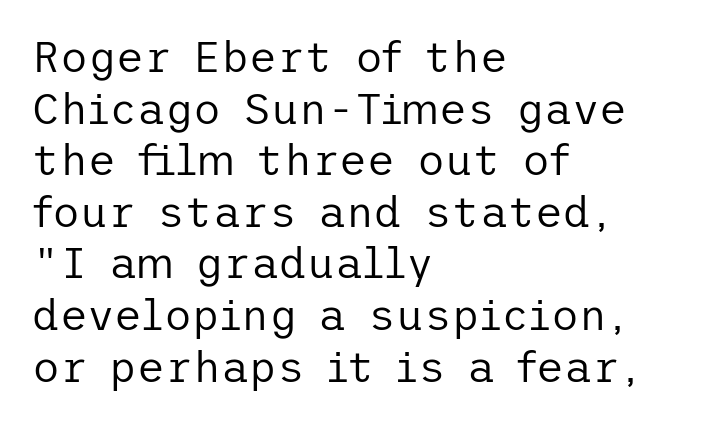
{"serif": "no", "italic": "no", "bold": "no", "weight": "regular", "width": "normal", "stroke_contrast": "low", "x_height": "medium", "underline": "no", "align": "left", "line_spacing_ratio": 1.2, "letter_spacing": "normal", "letter_spacing_em": 0.0, "glyph_px": 43}
